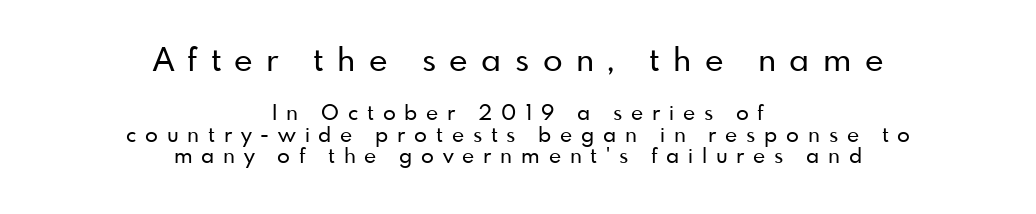
{"serif": "no", "italic": "no", "width": "normal", "stroke_contrast": "low", "x_height": "small", "monospaced": "no", "underline": "no", "align": "center", "line_spacing": "tight", "line_spacing_ratio": 1.02, "letter_spacing": "wide", "letter_spacing_em": 0.42, "larger_block": "first", "size_ratio": 1.52, "glyph_px": 32}
